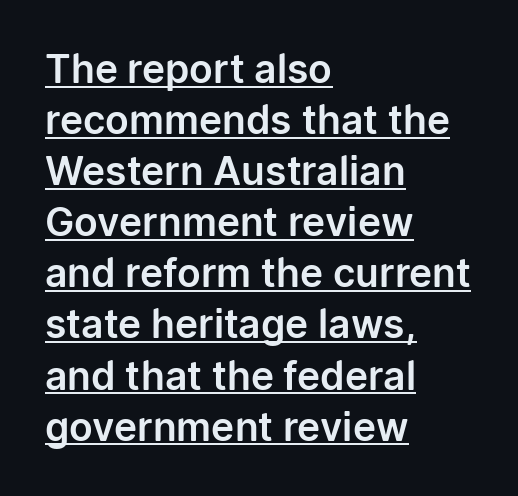
The image shows 39 px sans-serif type, upright; set left-aligned, normal line spacing (1.31x), normal letter spacing, underlined; low stroke contrast and a medium x-height.
